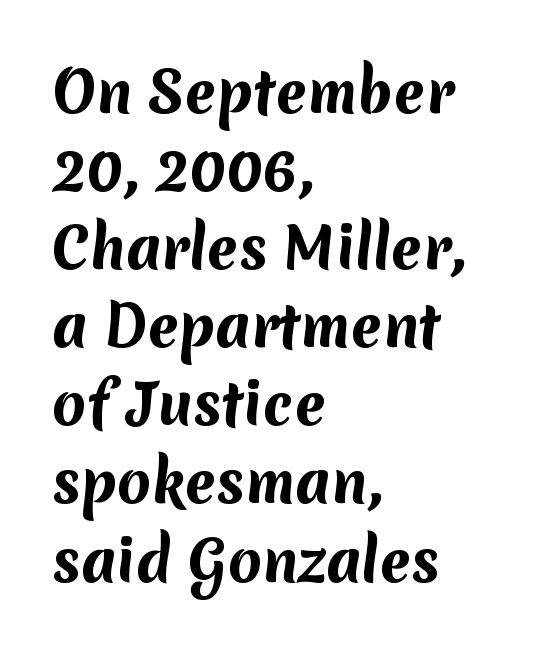
Q: Is the text bold? A: Yes.
Q: Is the typeface a serif or a sans-serif typeface? A: Sans-serif.
Q: Is the text underlined? A: No.
Q: How is the paragraph aligned? A: Left-aligned.
Q: Is the spacing between letters normal or unusually wide? A: Normal.
Q: Is the spacing between lines tight, normal or loose? A: Normal.
Q: Width (condensed, normal, or wide)? A: Normal.
Q: Stroke contrast? A: Medium.
Q: x-height? A: Medium.
Q: Monospaced? A: No.
